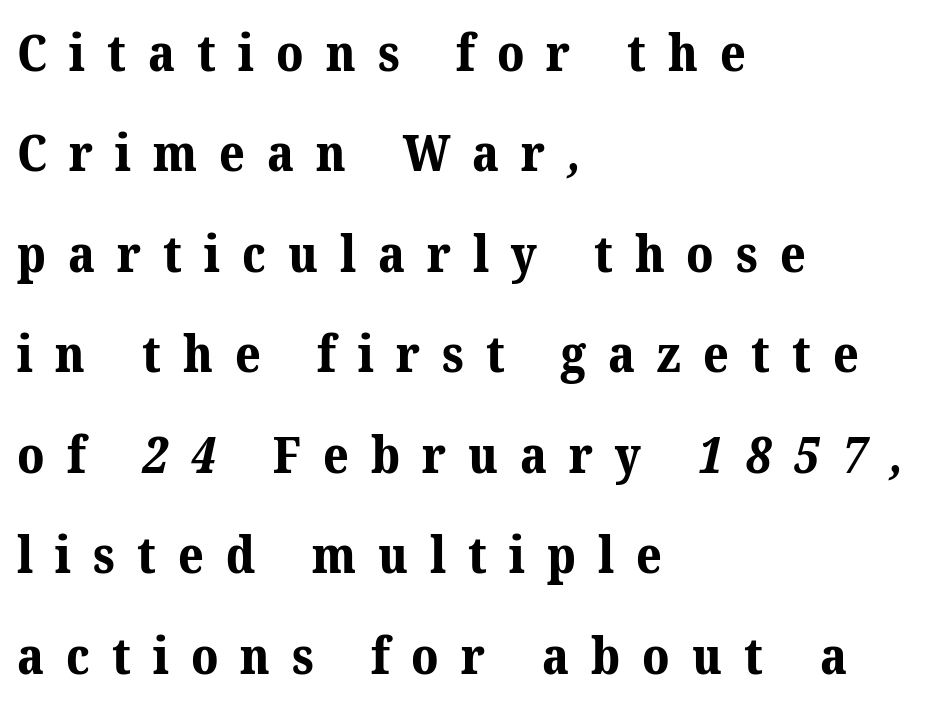
The image shows 50 px bold serif type; set left-aligned, loose line spacing (2.01x), unusually wide letter spacing (+0.44 em), not underlined; medium stroke contrast and a medium x-height.
